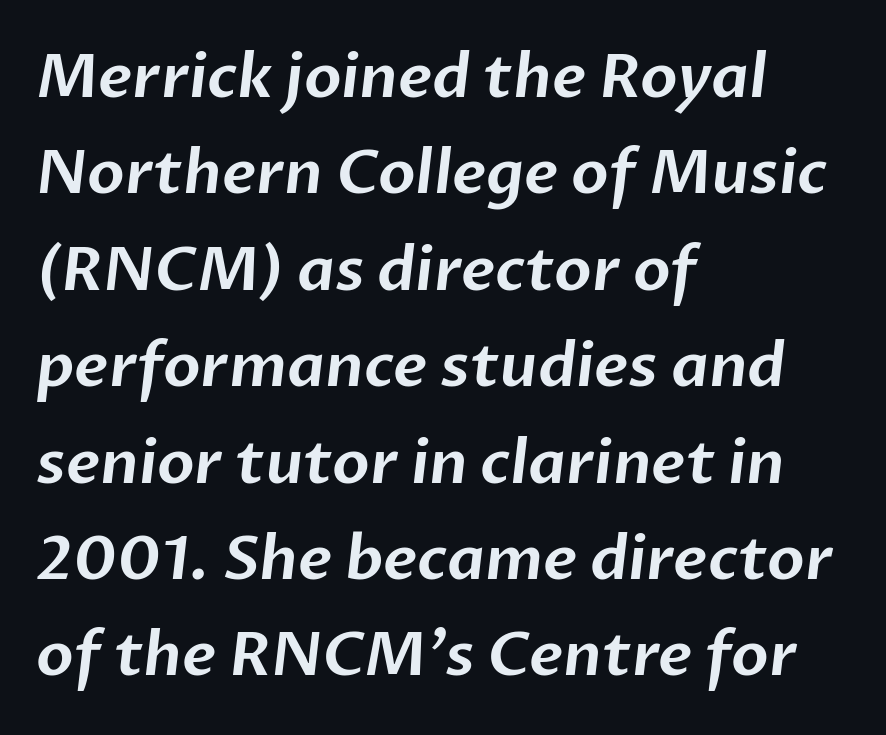
Check the space under the baseline: it is left empty. Grotesque or geometric, the face here clearly has no serifs. Is there much room between lines? A standard amount, neither cramped nor airy. The typesetter chose a ragged-right arrangement here. Is the letter spacing exaggerated? No — it looks like the ordinary default.
